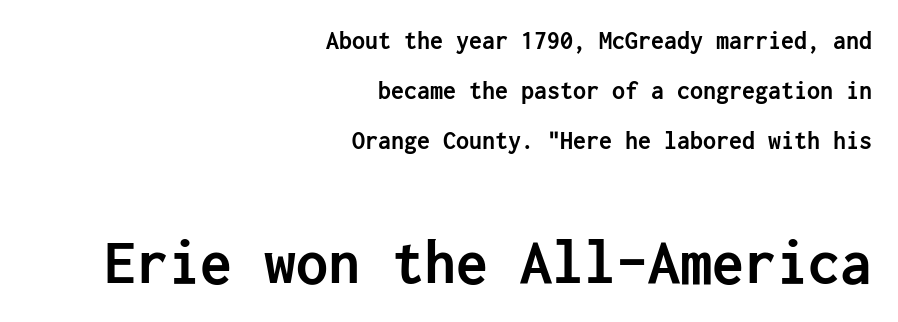
{"serif": "no", "italic": "no", "bold": "yes", "weight": "semibold", "width": "normal", "stroke_contrast": "low", "x_height": "medium", "underline": "no", "align": "right", "line_spacing": "loose", "line_spacing_ratio": 1.93, "letter_spacing": "normal", "letter_spacing_em": 0.0, "larger_block": "second", "size_ratio": 2.46, "glyph_px": 64}
